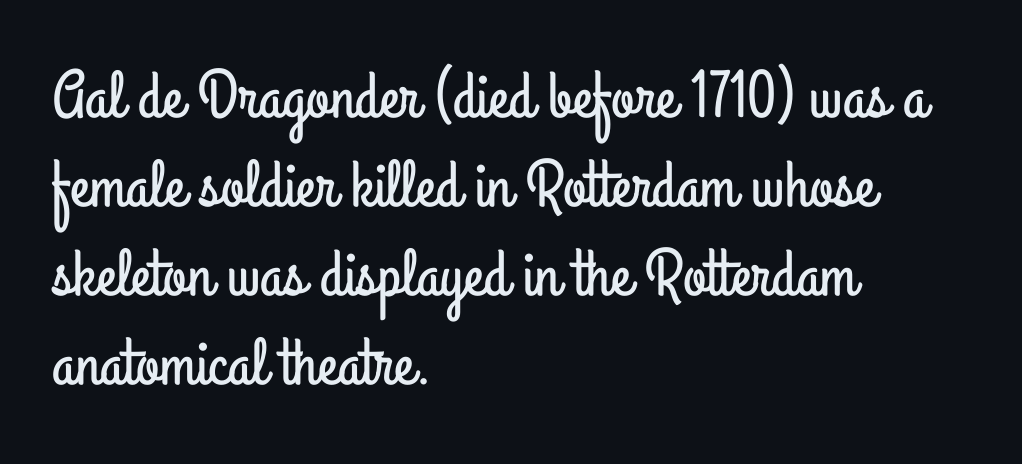
{"serif": "no", "italic": "no", "width": "condensed", "stroke_contrast": "low", "x_height": "small", "monospaced": "no", "underline": "no", "align": "left", "line_spacing": "normal", "line_spacing_ratio": 1.33, "letter_spacing": "normal", "letter_spacing_em": 0.0, "glyph_px": 67}
